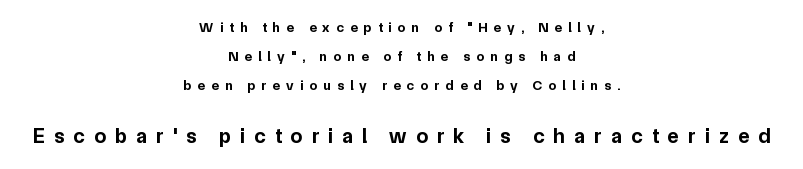
Q: Is the text bold? A: Yes.
Q: Is the text italic (slanted)? A: No, it is upright.
Q: Is the text underlined? A: No.
Q: How is the paragraph aligned? A: Centered.
Q: Is the spacing between letters normal or unusually wide? A: Unusually wide.
Q: Is the spacing between lines tight, normal or loose? A: Loose.
Q: Which block of text is set in a larger size, the first (top) or the second (bottom)? A: The second (bottom) one.
